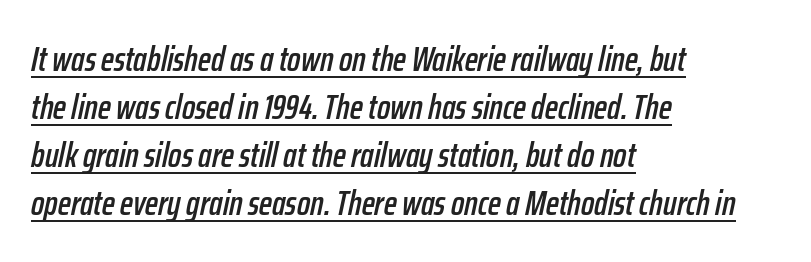
{"italic": "yes", "lean": "right", "slant_degrees": 12, "width": "condensed", "stroke_contrast": "low", "x_height": "medium", "monospaced": "no", "underline": "yes", "align": "left", "line_spacing": "normal", "line_spacing_ratio": 1.37, "letter_spacing": "normal", "letter_spacing_em": 0.0, "glyph_px": 35}
